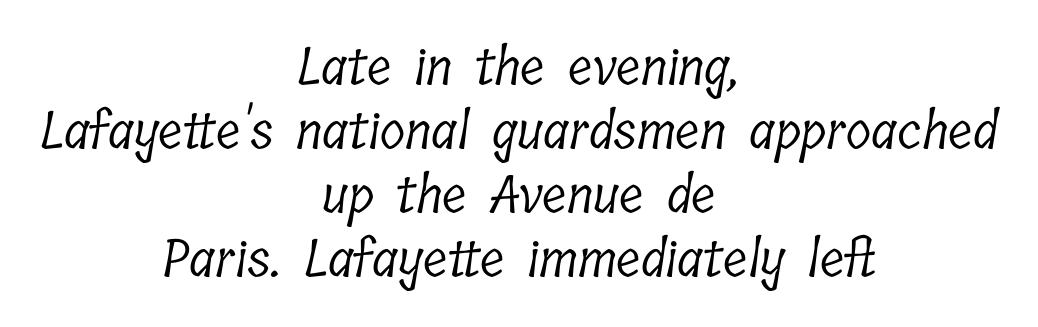
The image shows 52 px light, condensed serif type; set centered, line spacing 1.23x, normal letter spacing, not underlined; low stroke contrast and a medium x-height.
